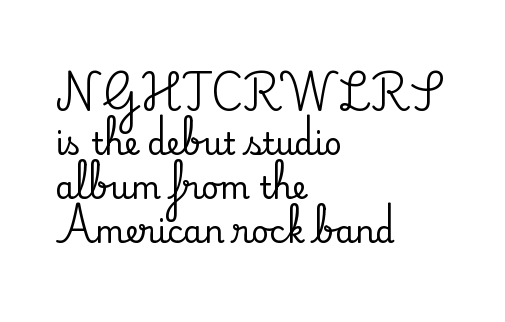
The image shows 31 px serif type, upright; set left-aligned, normal line spacing (1.42x), normal letter spacing, not underlined; medium stroke contrast and a small x-height.
